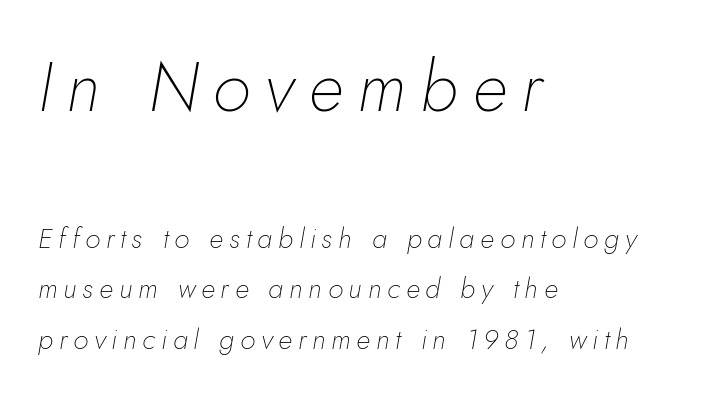
{"italic": "yes", "lean": "right", "slant_degrees": 10, "bold": "no", "weight": "thin", "width": "normal", "stroke_contrast": "low", "x_height": "small", "monospaced": "no", "underline": "no", "align": "left", "line_spacing_ratio": 1.79, "letter_spacing": "wide", "letter_spacing_em": 0.21, "larger_block": "first", "size_ratio": 2.5, "glyph_px": 70}
